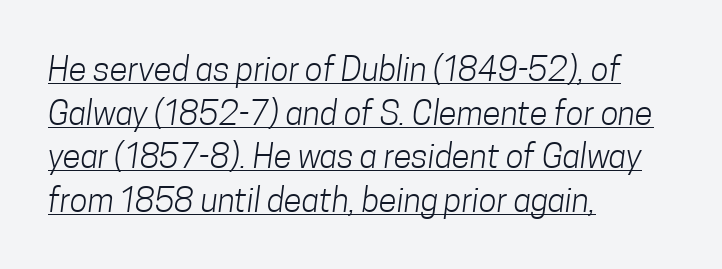
The image shows 33 px light, condensed sans-serif type; set left-aligned, normal line spacing (1.32x), normal letter spacing, underlined; low stroke contrast and a medium x-height.
